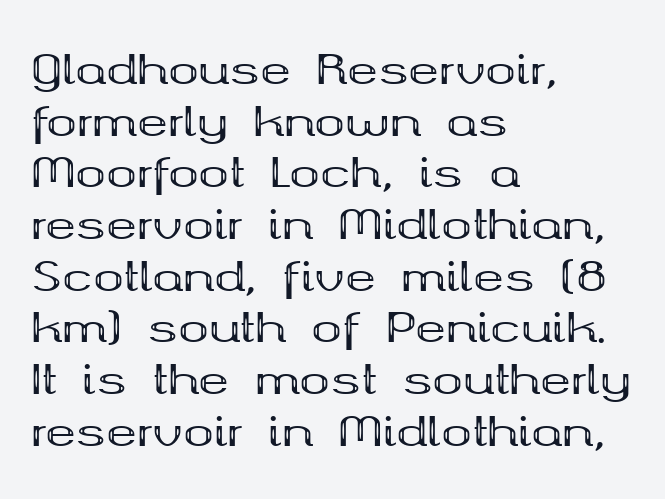
Q: Is the text bold? A: Yes.
Q: Is the text italic (slanted)? A: No, it is upright.
Q: Is the typeface a serif or a sans-serif typeface? A: Serif.
Q: Is the text underlined? A: No.
Q: How is the paragraph aligned? A: Left-aligned.
Q: Is the spacing between letters normal or unusually wide? A: Normal.
Q: Is the spacing between lines tight, normal or loose? A: Normal.
Q: Width (condensed, normal, or wide)? A: Wide.
Q: Stroke contrast? A: Medium.
Q: x-height? A: Medium.
Q: Monospaced? A: No.
